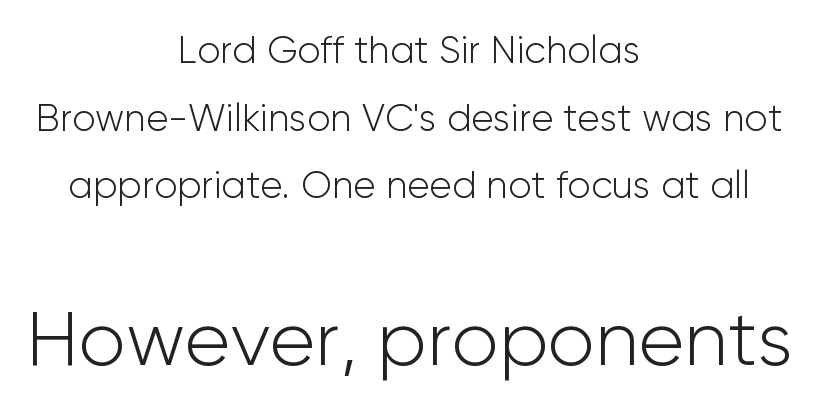
Q: Is the text bold? A: No.
Q: Is the text italic (slanted)? A: No, it is upright.
Q: Is the typeface a serif or a sans-serif typeface? A: Sans-serif.
Q: Is the text underlined? A: No.
Q: How is the paragraph aligned? A: Centered.
Q: Is the spacing between letters normal or unusually wide? A: Normal.
Q: Which block of text is set in a larger size, the first (top) or the second (bottom)? A: The second (bottom) one.
Q: Width (condensed, normal, or wide)? A: Normal.
Q: Stroke contrast? A: Low.
Q: x-height? A: Medium.
Q: Monospaced? A: No.
